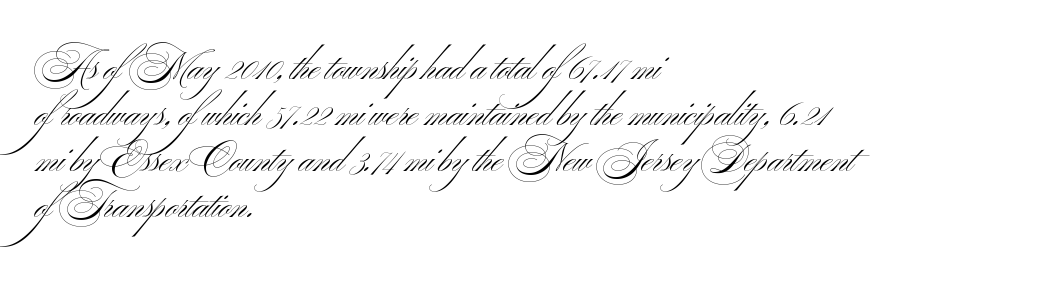
The image shows 38 px light, wide sans-serif type; set left-aligned, line spacing 1.21x, normal letter spacing, not underlined; medium stroke contrast and a small x-height.
